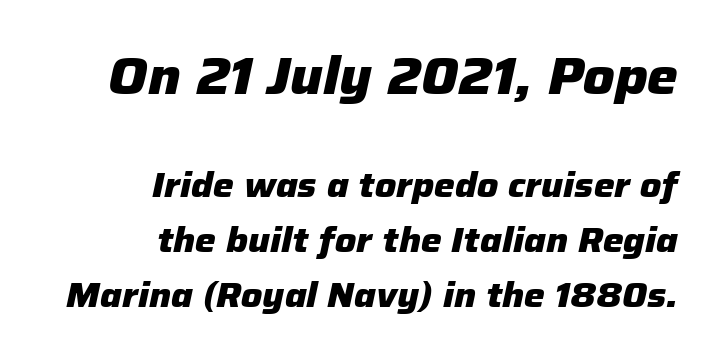
Q: Is the text bold? A: Yes.
Q: Is the text italic (slanted)? A: Yes, it leans right by about 12 degrees.
Q: Is the text underlined? A: No.
Q: How is the paragraph aligned? A: Right-aligned.
Q: Is the spacing between letters normal or unusually wide? A: Normal.
Q: Is the spacing between lines tight, normal or loose? A: Normal.
Q: Which block of text is set in a larger size, the first (top) or the second (bottom)? A: The first (top) one.
Q: Width (condensed, normal, or wide)? A: Normal.
Q: Stroke contrast? A: Low.
Q: x-height? A: Medium.
Q: Monospaced? A: No.
